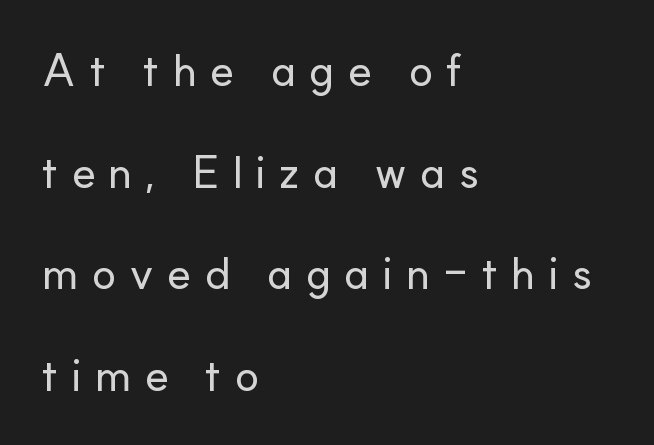
Between one letter and the next there's a generous, obvious gap. The letters carry no serifs — their stems end cleanly without finishing strokes. Has an underline been added? It has not. Ordinary non-slanted type is in use. Compared with typical paragraphs, the rows here are farther apart. Proportional: the letters do not fall into vertical columns.
